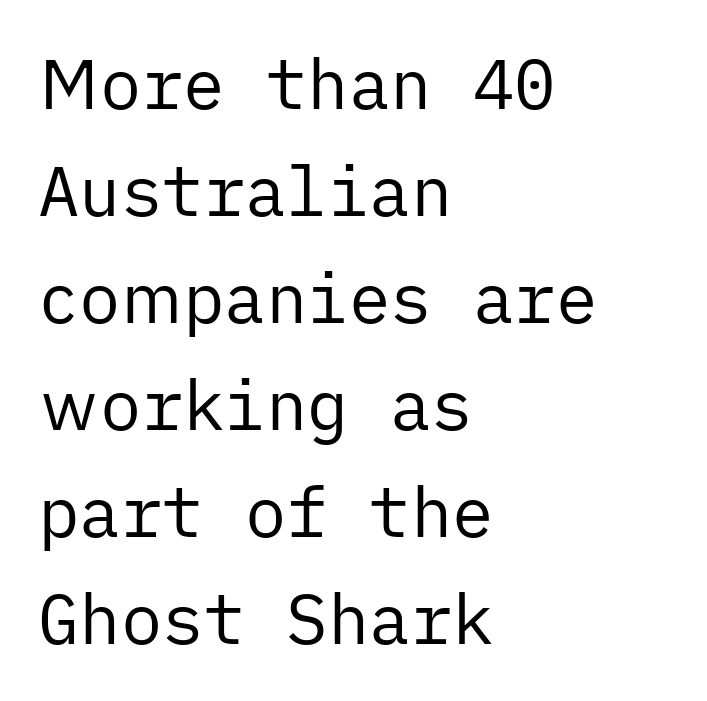
{"serif": "no", "italic": "no", "bold": "no", "weight": "regular", "width": "normal", "stroke_contrast": "low", "x_height": "medium", "underline": "no", "align": "left", "line_spacing": "normal", "line_spacing_ratio": 1.55, "letter_spacing": "normal", "letter_spacing_em": 0.0, "glyph_px": 69}
